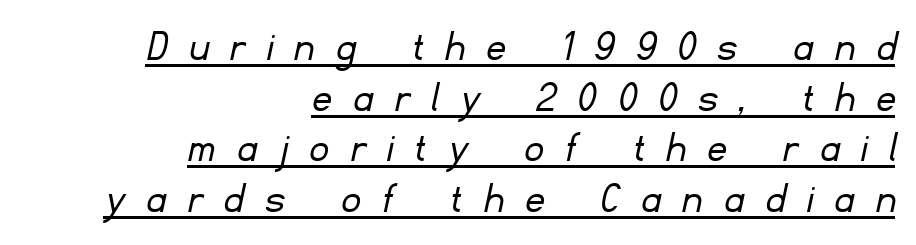
Q: Is the text bold? A: No.
Q: Is the typeface a serif or a sans-serif typeface? A: Sans-serif.
Q: Is the text underlined? A: Yes.
Q: How is the paragraph aligned? A: Right-aligned.
Q: Is the spacing between letters normal or unusually wide? A: Unusually wide.
Q: Is the spacing between lines tight, normal or loose? A: Tight.
Q: Width (condensed, normal, or wide)? A: Normal.
Q: Stroke contrast? A: Low.
Q: x-height? A: Small.
Q: Monospaced? A: No.
